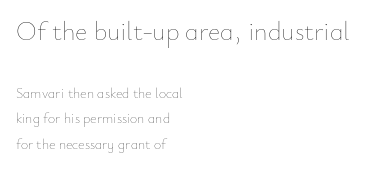
The image shows 26 px text type, upright; set left-aligned, line spacing 1.84x, normal letter spacing, not underlined; the first (top) block is 1.86x larger.
